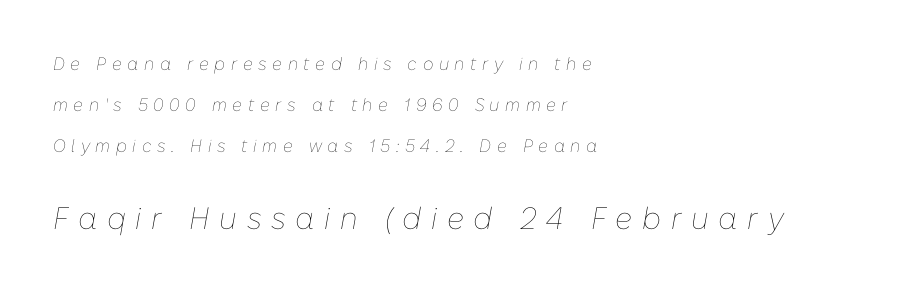
{"italic": "yes", "lean": "right", "slant_degrees": 10, "bold": "no", "weight": "thin", "width": "normal", "stroke_contrast": "low", "x_height": "medium", "monospaced": "no", "underline": "no", "align": "left", "line_spacing": "loose", "line_spacing_ratio": 2.28, "letter_spacing": "wide", "letter_spacing_em": 0.31, "larger_block": "second", "size_ratio": 1.72, "glyph_px": 31}
